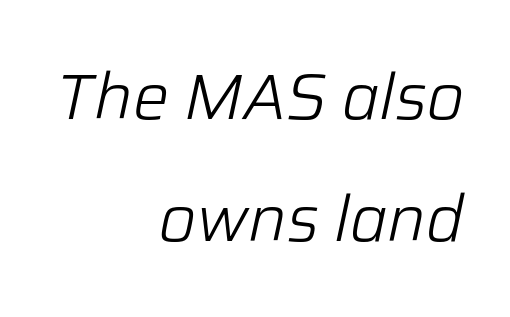
Descender tails drop into unmarked territory. Each letter keeps its own natural width here, so spacing adapts to shape. This rendering leaves character spacing at its baseline value. Nothing heavy about these letters — not bold at all. Compared with typical paragraphs, the rows here are farther apart.
